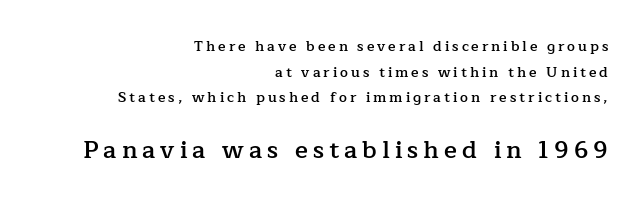
The image shows 24 px text type, upright; set right-aligned, line spacing 1.83x, unusually wide letter spacing (+0.21 em), not underlined; the second (bottom) block is 1.71x larger.
